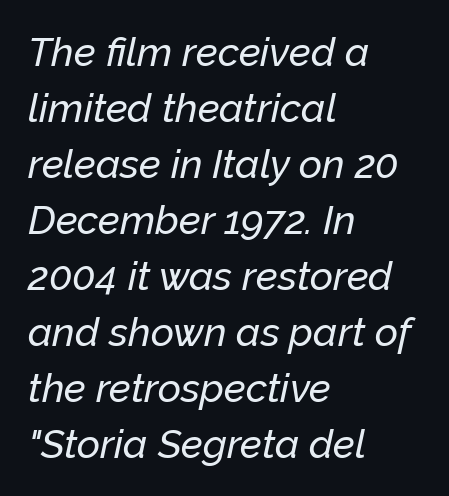
This sample uses an oblique cut, with every glyph tilted off the vertical. The passage shown has conventional tracking throughout. Rule under the text: the space is simply empty. A classic flush-left, rag-right setting is used for this passage.
